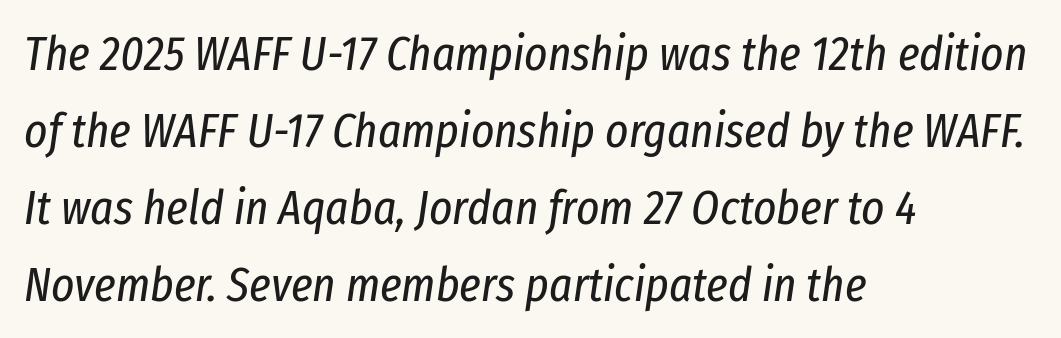
The image shows 49 px regular-weight, condensed type, italic (leaning right); set left-aligned, normal line spacing (1.57x), normal letter spacing, not underlined; low stroke contrast and a medium x-height.
